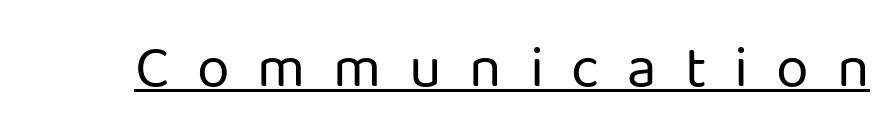
Q: Is the text bold? A: No.
Q: Is the text italic (slanted)? A: No, it is upright.
Q: Is the typeface a serif or a sans-serif typeface? A: Sans-serif.
Q: Is the text underlined? A: Yes.
Q: Is the spacing between letters normal or unusually wide? A: Unusually wide.
Q: Width (condensed, normal, or wide)? A: Normal.
Q: Stroke contrast? A: Low.
Q: x-height? A: Medium.
Q: Monospaced? A: No.
